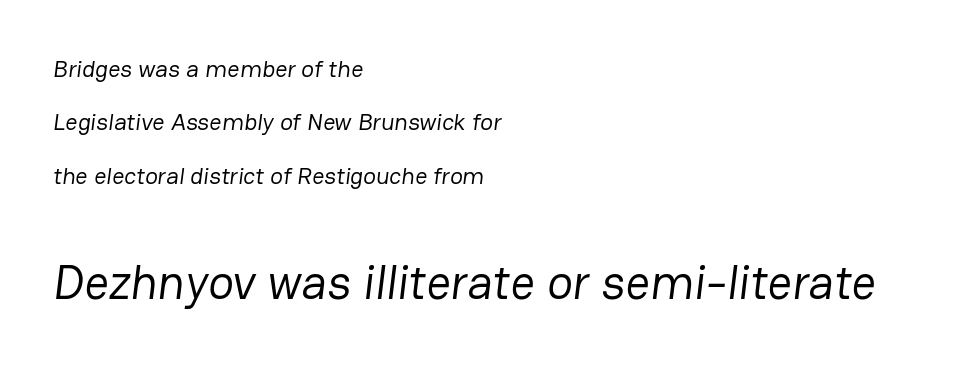
Note: no serifs on the glyphs. This reads as an unemphasized weight, regular at the heaviest. The lines are quadded left. Unmarked baselines from the first word to the last. Look at the tracking — it's just the regular setting, nothing added.
